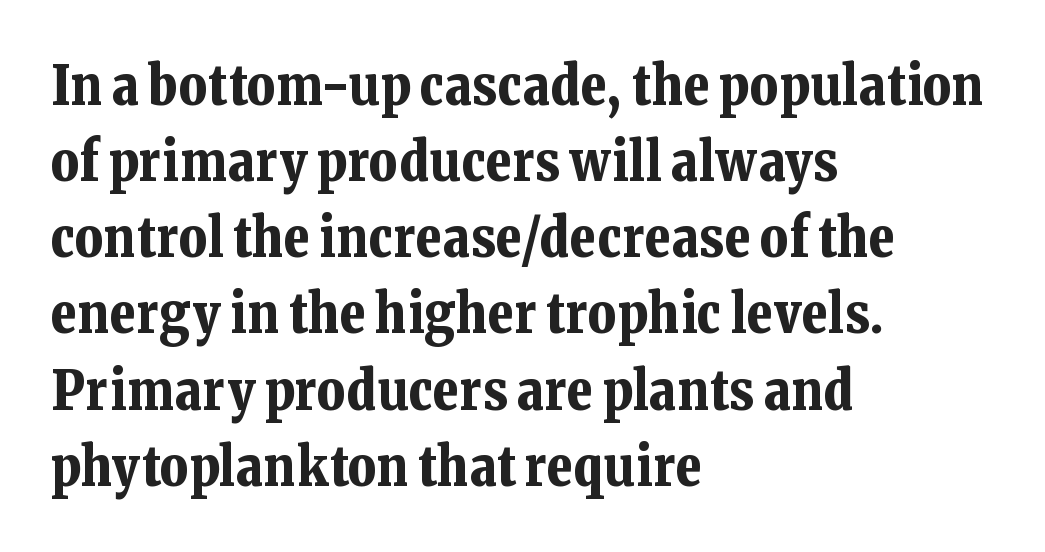
The image shows 54 px bold serif type, upright; set left-aligned, normal line spacing (1.41x), normal letter spacing, not underlined; low stroke contrast and a medium x-height.
